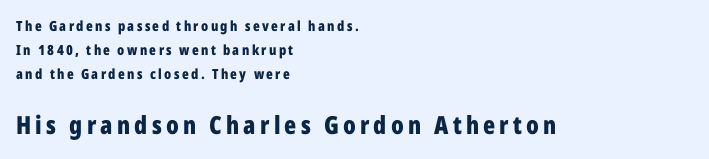
Q: Is the text bold? A: Yes.
Q: Is the text italic (slanted)? A: No, it is upright.
Q: Is the text underlined? A: No.
Q: How is the paragraph aligned? A: Left-aligned.
Q: Is the spacing between lines tight, normal or loose? A: Normal.
Q: Which block of text is set in a larger size, the first (top) or the second (bottom)? A: The second (bottom) one.
